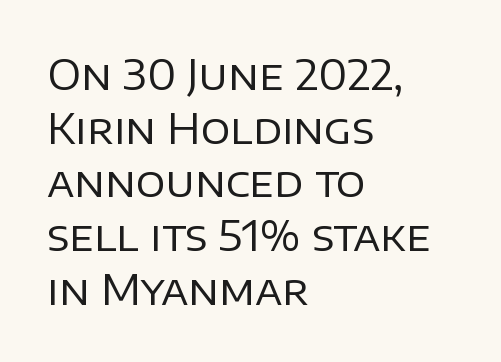
{"serif": "no", "italic": "no", "bold": "no", "weight": "regular", "width": "normal", "stroke_contrast": "low", "x_height": "large", "monospaced": "no", "underline": "no", "align": "left", "line_spacing": "normal", "line_spacing_ratio": 1.31, "letter_spacing": "normal", "letter_spacing_em": 0.0, "glyph_px": 41}
